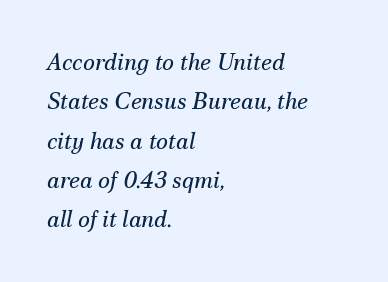
{"italic": "yes", "lean": "right", "slant_degrees": 12, "bold": "no", "underline": "no", "align": "left", "line_spacing_ratio": 1.71, "letter_spacing": "normal", "letter_spacing_em": 0.0, "glyph_px": 23}
